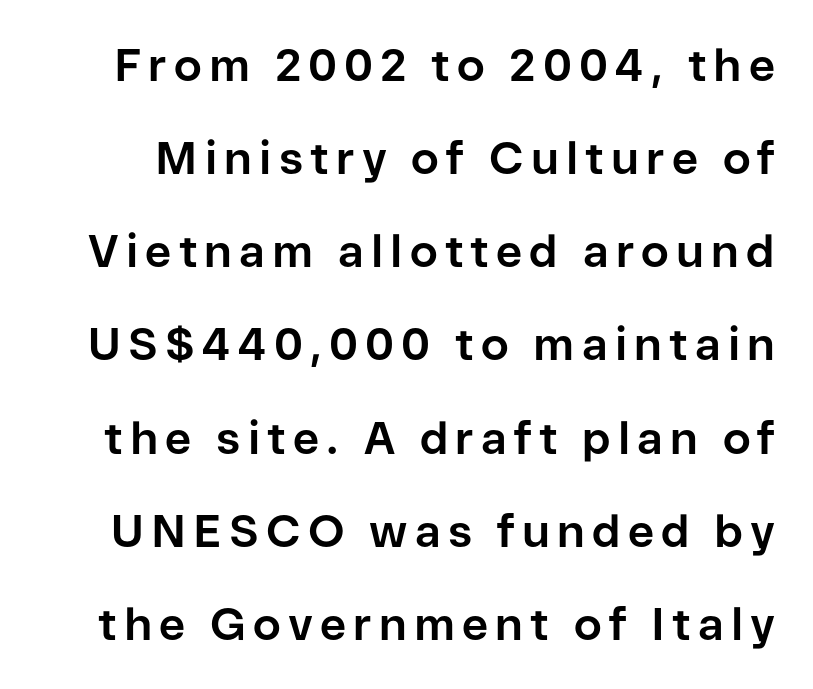
Q: Is the text bold? A: Yes.
Q: Is the text italic (slanted)? A: No, it is upright.
Q: Is the typeface a serif or a sans-serif typeface? A: Sans-serif.
Q: Is the text underlined? A: No.
Q: Is the spacing between lines tight, normal or loose? A: Loose.
Q: Width (condensed, normal, or wide)? A: Normal.
Q: Stroke contrast? A: Low.
Q: x-height? A: Medium.
Q: Monospaced? A: No.
